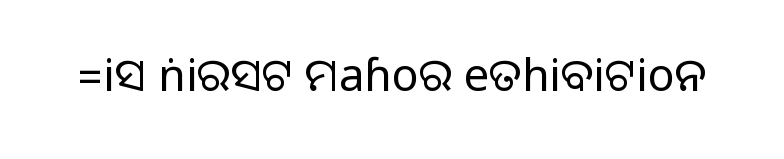
{"serif": "no", "italic": "no", "width": "normal", "stroke_contrast": "medium", "monospaced": "no", "underline": "no", "letter_spacing": "normal", "letter_spacing_em": 0.0, "glyph_px": 45}
